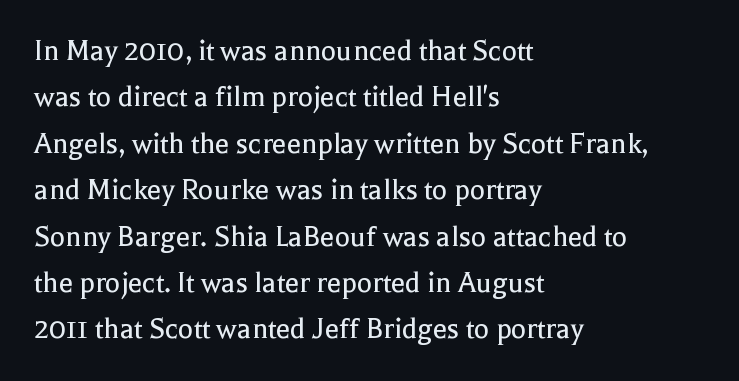
{"serif": "yes", "italic": "no", "bold": "no", "weight": "regular", "width": "normal", "x_height": "medium", "monospaced": "no", "underline": "no", "align": "left", "line_spacing": "normal", "line_spacing_ratio": 1.45, "letter_spacing": "normal", "letter_spacing_em": 0.0, "glyph_px": 32}
